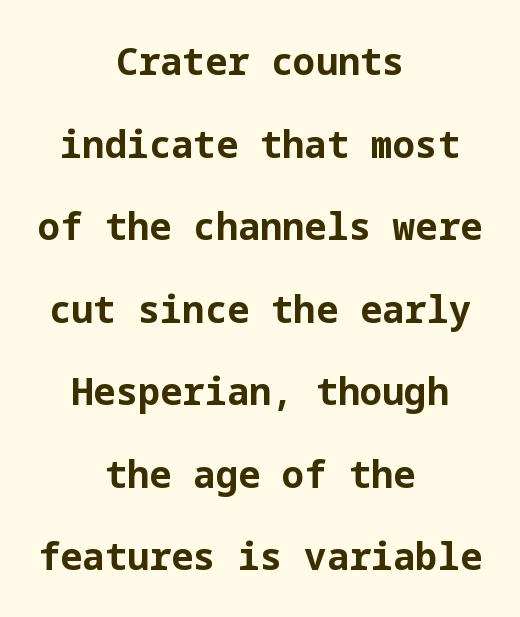
Reading down the block, each line starts at a different indent, mirrored at its end. The font is running at its bold setting. Lines of text with bare space underneath. These lines stand farther apart than default settings would place them.
